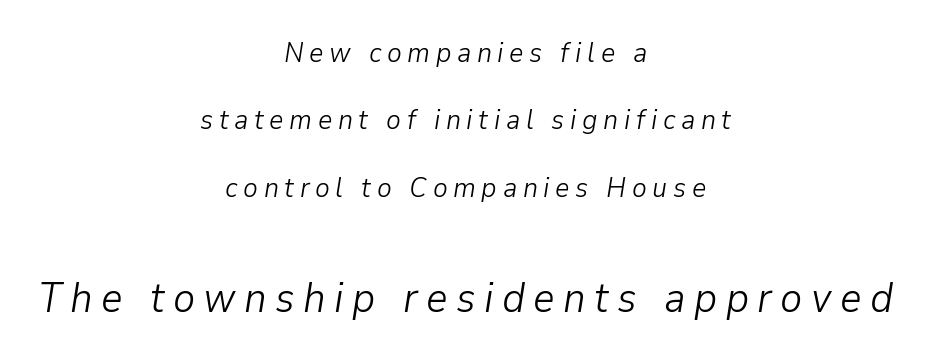
{"italic": "yes", "lean": "right", "slant_degrees": 9, "bold": "no", "weight": "light", "width": "normal", "stroke_contrast": "low", "x_height": "medium", "monospaced": "no", "underline": "no", "align": "center", "line_spacing": "loose", "line_spacing_ratio": 2.41, "letter_spacing": "wide", "letter_spacing_em": 0.2, "larger_block": "second", "size_ratio": 1.5, "glyph_px": 42}
